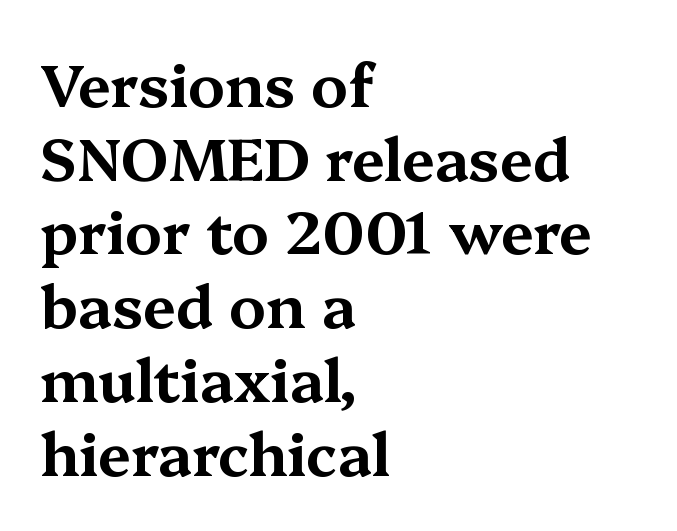
Q: Is the text italic (slanted)? A: No, it is upright.
Q: Is the typeface a serif or a sans-serif typeface? A: Serif.
Q: Is the text underlined? A: No.
Q: How is the paragraph aligned? A: Left-aligned.
Q: Is the spacing between letters normal or unusually wide? A: Normal.
Q: Is the spacing between lines tight, normal or loose? A: Normal.
Q: Width (condensed, normal, or wide)? A: Wide.
Q: Stroke contrast? A: Medium.
Q: x-height? A: Medium.
Q: Monospaced? A: No.
